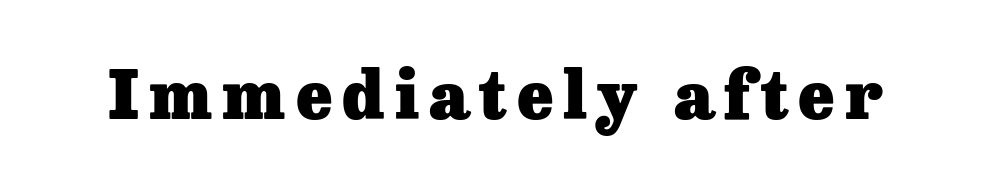
Q: Is the text bold? A: Yes.
Q: Is the text italic (slanted)? A: No, it is upright.
Q: Is the typeface a serif or a sans-serif typeface? A: Serif.
Q: Is the text underlined? A: No.
Q: Width (condensed, normal, or wide)? A: Normal.
Q: Stroke contrast? A: Low.
Q: x-height? A: Medium.
Q: Monospaced? A: No.
